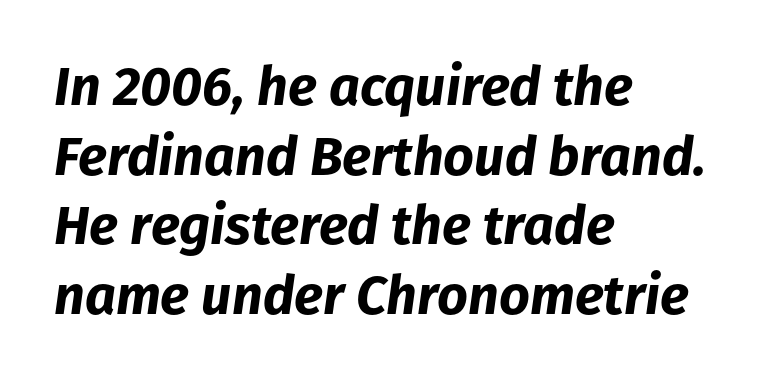
Q: Is the text bold? A: Yes.
Q: Is the text italic (slanted)? A: Yes, it leans right by about 8 degrees.
Q: Is the text underlined? A: No.
Q: How is the paragraph aligned? A: Left-aligned.
Q: Is the spacing between letters normal or unusually wide? A: Normal.
Q: Is the spacing between lines tight, normal or loose? A: Normal.
Q: Width (condensed, normal, or wide)? A: Normal.
Q: Stroke contrast? A: Low.
Q: x-height? A: Medium.
Q: Monospaced? A: No.
